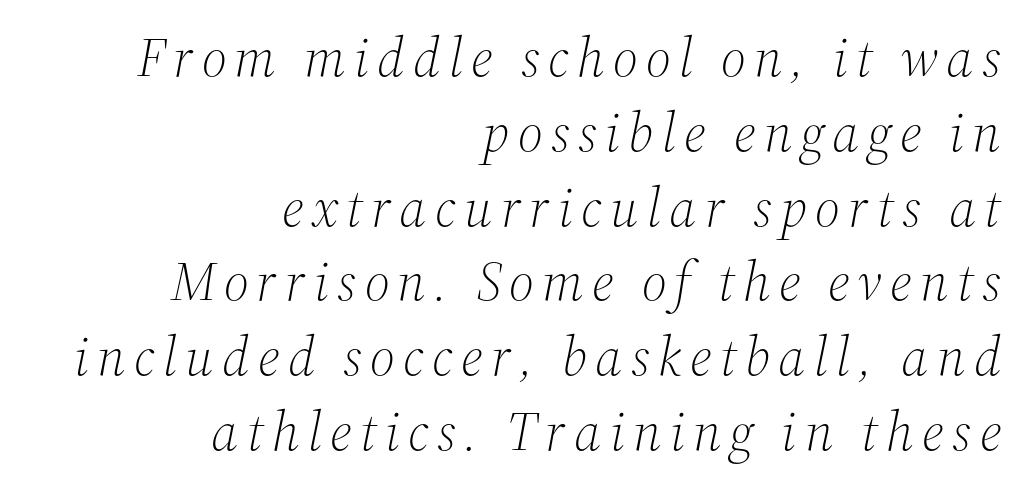
Q: Is the text bold? A: No.
Q: Is the text italic (slanted)? A: Yes, it leans right by about 12 degrees.
Q: Is the typeface a serif or a sans-serif typeface? A: Serif.
Q: Is the text underlined? A: No.
Q: How is the paragraph aligned? A: Right-aligned.
Q: Is the spacing between lines tight, normal or loose? A: Normal.
Q: Width (condensed, normal, or wide)? A: Normal.
Q: Stroke contrast? A: Medium.
Q: x-height? A: Medium.
Q: Monospaced? A: No.
